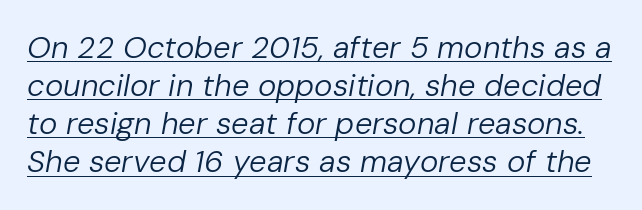
The image shows 31 px regular-weight type, italic (leaning right); set line spacing 1.23x, normal letter spacing, underlined; low stroke contrast and a medium x-height.
